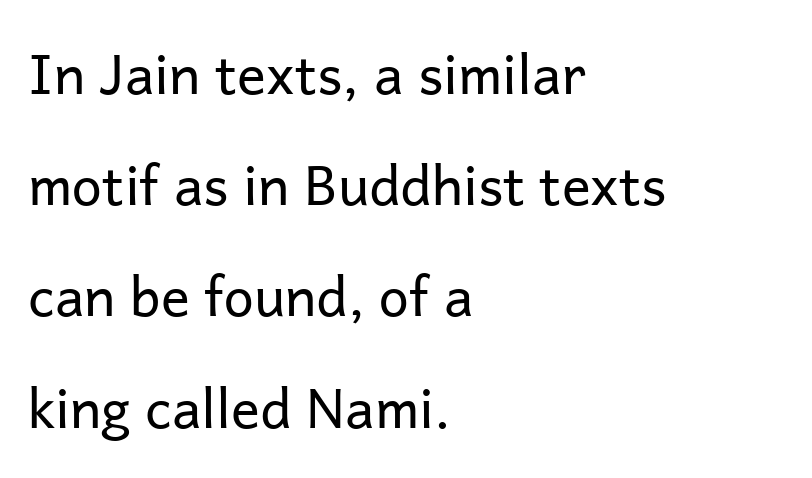
Q: Is the text bold? A: No.
Q: Is the text italic (slanted)? A: No, it is upright.
Q: Is the typeface a serif or a sans-serif typeface? A: Sans-serif.
Q: Is the text underlined? A: No.
Q: How is the paragraph aligned? A: Left-aligned.
Q: Is the spacing between letters normal or unusually wide? A: Normal.
Q: Is the spacing between lines tight, normal or loose? A: Loose.
Q: Width (condensed, normal, or wide)? A: Normal.
Q: Stroke contrast? A: Low.
Q: x-height? A: Medium.
Q: Monospaced? A: No.
